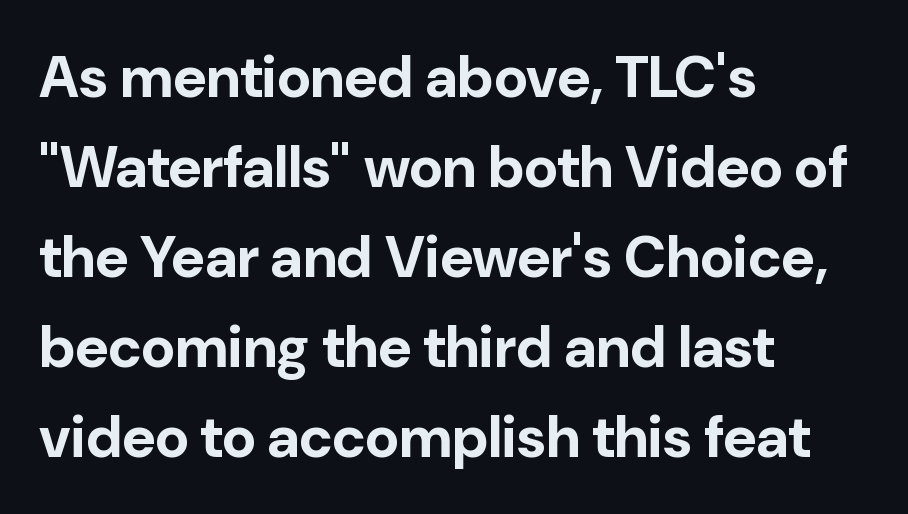
Rows of type keep a routine distance in the vertical direction. The type family on display is of the sans-serif kind. Do the characters align in a grid? No, the font is proportional. This is roman type, the default non-slanted kind. Caption: standard tracking, unaltered.
